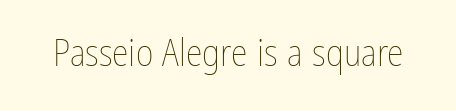
The line texture is even and compact thanks to regular tracking. No italicization has been applied; the sample stays upright. Descenders hang freely into open space. These lines are rendered in a variable-pitch font. The font is comparable to plain body text, perhaps lighter.
